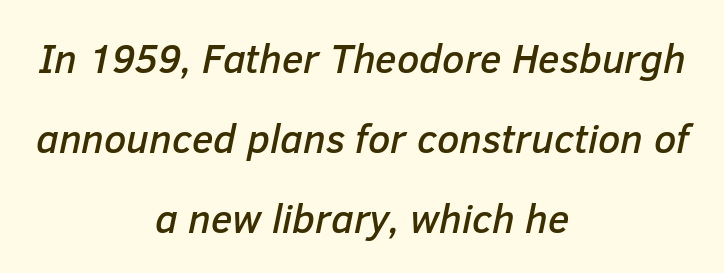
{"italic": "yes", "lean": "right", "slant_degrees": 12, "width": "normal", "stroke_contrast": "low", "x_height": "medium", "monospaced": "no", "underline": "no", "align": "center", "line_spacing": "loose", "line_spacing_ratio": 2.0, "letter_spacing": "normal", "letter_spacing_em": 0.0, "glyph_px": 40}
